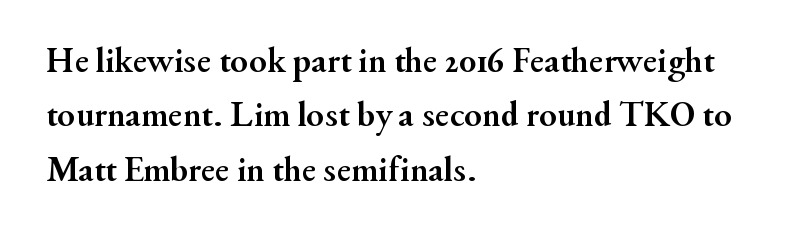
Compared with a centered layout, this one pins lines to the left instead. The font family rendered here belongs to the serif group. Vertically, the passage feels balanced, rows spaced as you'd expect. The typography opts for an upright posture over an oblique one.
